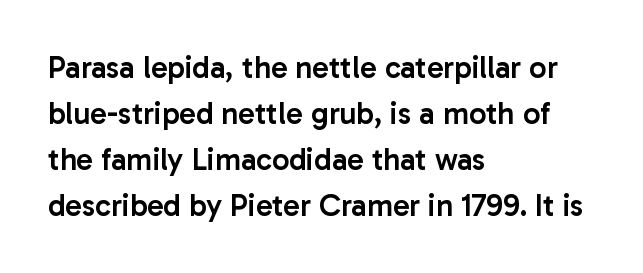
{"serif": "no", "italic": "no", "bold": "semi", "weight": "semibold", "width": "normal", "stroke_contrast": "low", "x_height": "medium", "monospaced": "no", "underline": "no", "align": "left", "line_spacing": "normal", "line_spacing_ratio": 1.48, "letter_spacing": "normal", "letter_spacing_em": 0.0, "glyph_px": 31}
